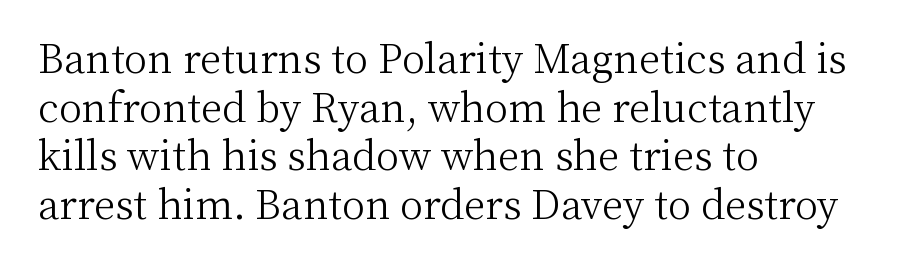
Q: Is the text bold? A: No.
Q: Is the text italic (slanted)? A: No, it is upright.
Q: Is the typeface a serif or a sans-serif typeface? A: Serif.
Q: Is the text underlined? A: No.
Q: How is the paragraph aligned? A: Left-aligned.
Q: Is the spacing between letters normal or unusually wide? A: Normal.
Q: Is the spacing between lines tight, normal or loose? A: Normal.
Q: Width (condensed, normal, or wide)? A: Normal.
Q: Stroke contrast? A: Medium.
Q: x-height? A: Medium.
Q: Monospaced? A: No.
